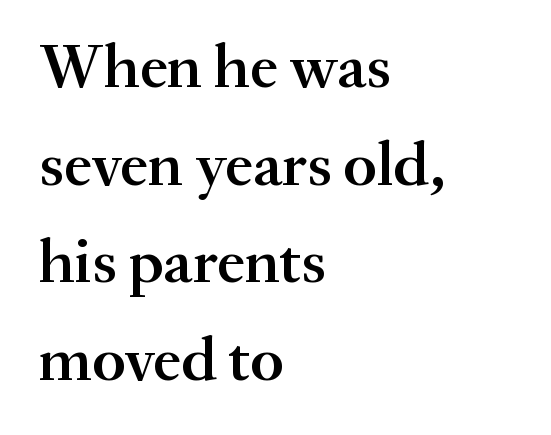
Baseline-to-baseline distance is the conventional proportion of letter height. Italic? Not at all — the glyphs are vertical. Is the letter spacing exaggerated? No — it looks like the ordinary default. The paragraph shown leans on its left margin. In terms of weight, the rendering is demibold, just under bold. Plain, unruled lines of type.
